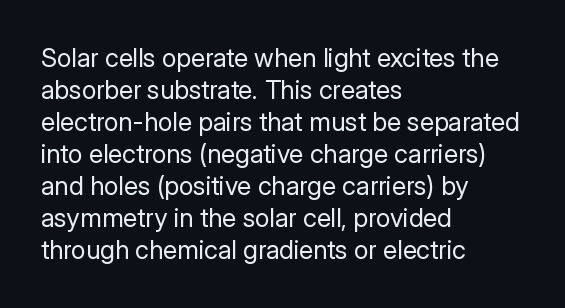
{"italic": "no", "bold": "no", "underline": "no", "align": "left", "line_spacing_ratio": 1.23, "letter_spacing": "normal", "letter_spacing_em": 0.0, "glyph_px": 26}
